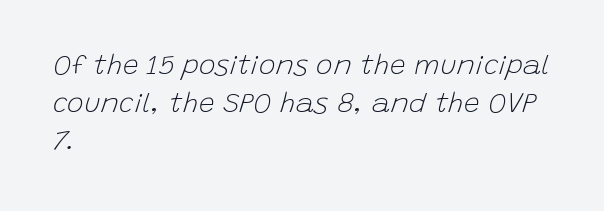
The image shows 28 px light type, italic (leaning right); set left-aligned, normal line spacing (1.34x), normal letter spacing, not underlined; low stroke contrast and a large x-height.
